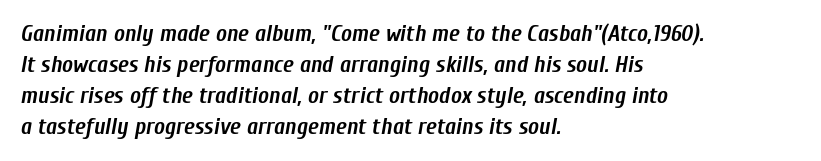
The image shows 23 px bold type, italic (leaning right); set left-aligned, normal line spacing (1.35x), normal letter spacing, not underlined.
